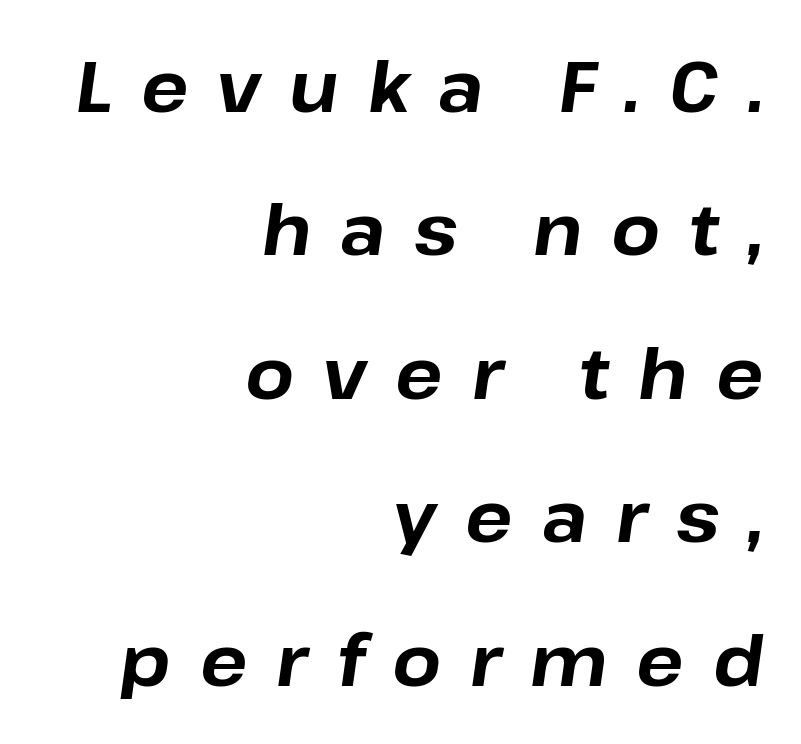
The image shows 70 px bold type, italic (leaning right); set right-aligned, loose line spacing (2.05x), unusually wide letter spacing (+0.41 em), not underlined; low stroke contrast and a medium x-height.
